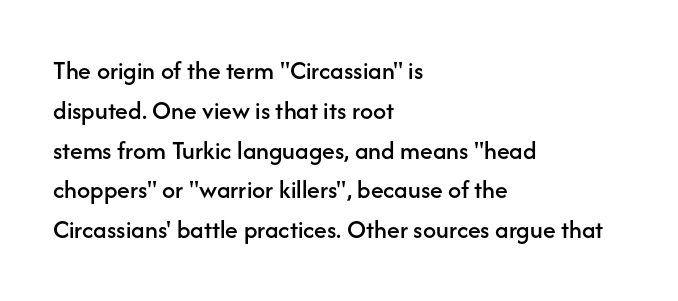
Q: Is the text italic (slanted)? A: No, it is upright.
Q: Is the text underlined? A: No.
Q: How is the paragraph aligned? A: Left-aligned.
Q: Is the spacing between letters normal or unusually wide? A: Normal.
Q: Is the spacing between lines tight, normal or loose? A: Normal.
